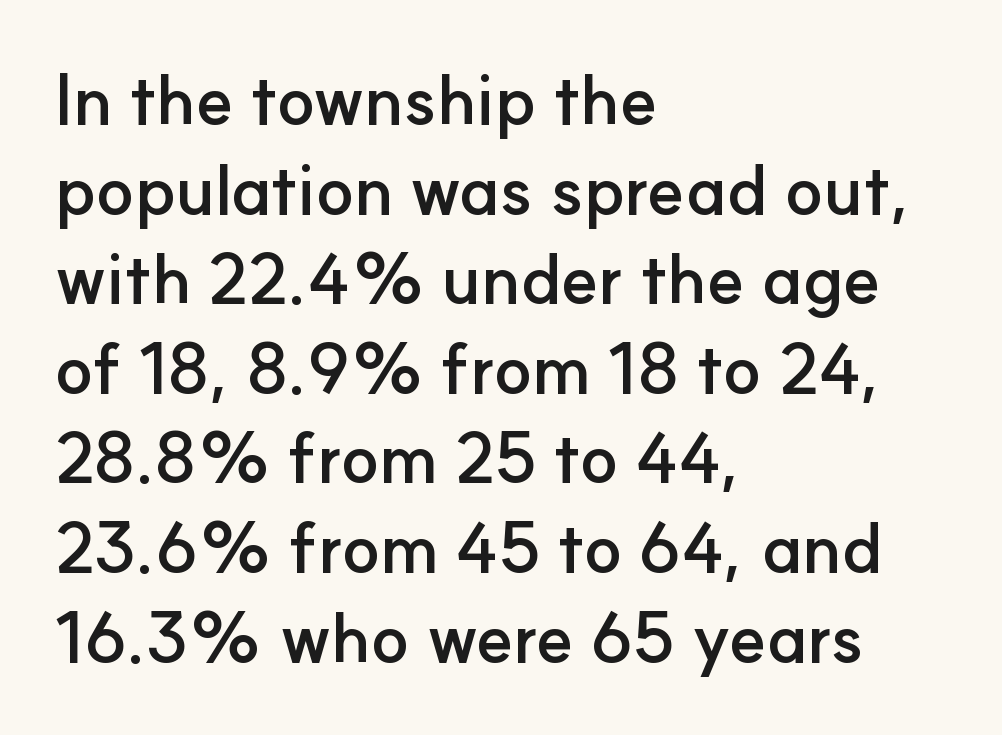
{"serif": "no", "italic": "no", "bold": "yes", "weight": "semibold", "width": "normal", "stroke_contrast": "low", "x_height": "small", "monospaced": "no", "underline": "no", "align": "left", "line_spacing": "normal", "line_spacing_ratio": 1.28, "letter_spacing": "normal", "letter_spacing_em": 0.0, "glyph_px": 70}
